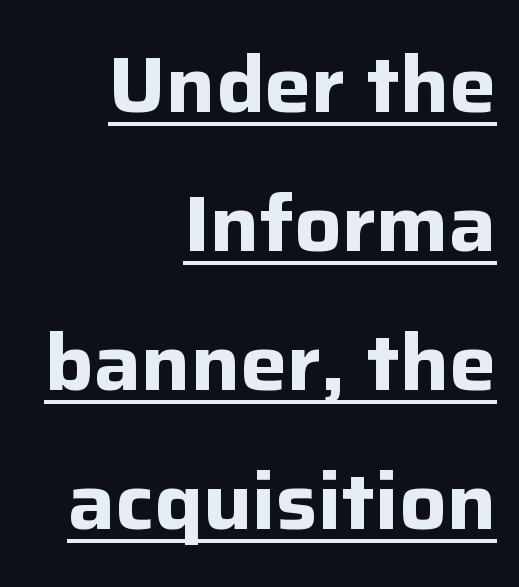
{"serif": "no", "italic": "no", "bold": "yes", "weight": "bold", "width": "normal", "stroke_contrast": "low", "x_height": "medium", "monospaced": "no", "underline": "yes", "align": "right", "line_spacing_ratio": 1.78, "letter_spacing": "normal", "letter_spacing_em": 0.0, "glyph_px": 78}
